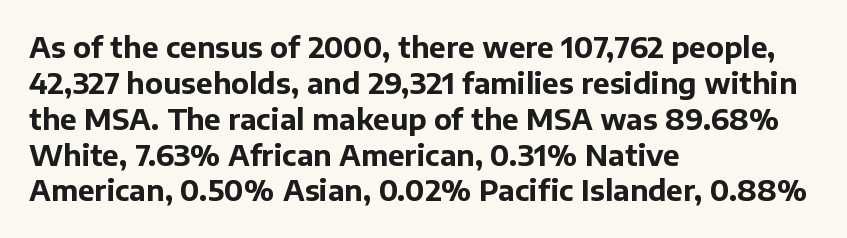
Q: Is the text bold? A: Yes.
Q: Is the text italic (slanted)? A: No, it is upright.
Q: Is the typeface a serif or a sans-serif typeface? A: Sans-serif.
Q: Is the text underlined? A: No.
Q: How is the paragraph aligned? A: Left-aligned.
Q: Is the spacing between letters normal or unusually wide? A: Normal.
Q: Is the spacing between lines tight, normal or loose? A: Normal.
Q: Width (condensed, normal, or wide)? A: Normal.
Q: Stroke contrast? A: Low.
Q: x-height? A: Medium.
Q: Monospaced? A: No.
